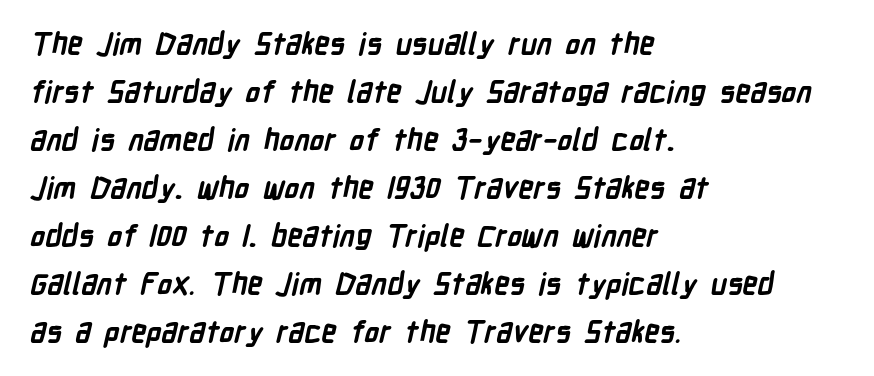
Q: Is the text bold? A: Yes.
Q: Is the typeface a serif or a sans-serif typeface? A: Sans-serif.
Q: Is the text underlined? A: No.
Q: How is the paragraph aligned? A: Left-aligned.
Q: Is the spacing between letters normal or unusually wide? A: Normal.
Q: Is the spacing between lines tight, normal or loose? A: Normal.
Q: Width (condensed, normal, or wide)? A: Condensed.
Q: Stroke contrast? A: Low.
Q: x-height? A: Medium.
Q: Monospaced? A: No.
